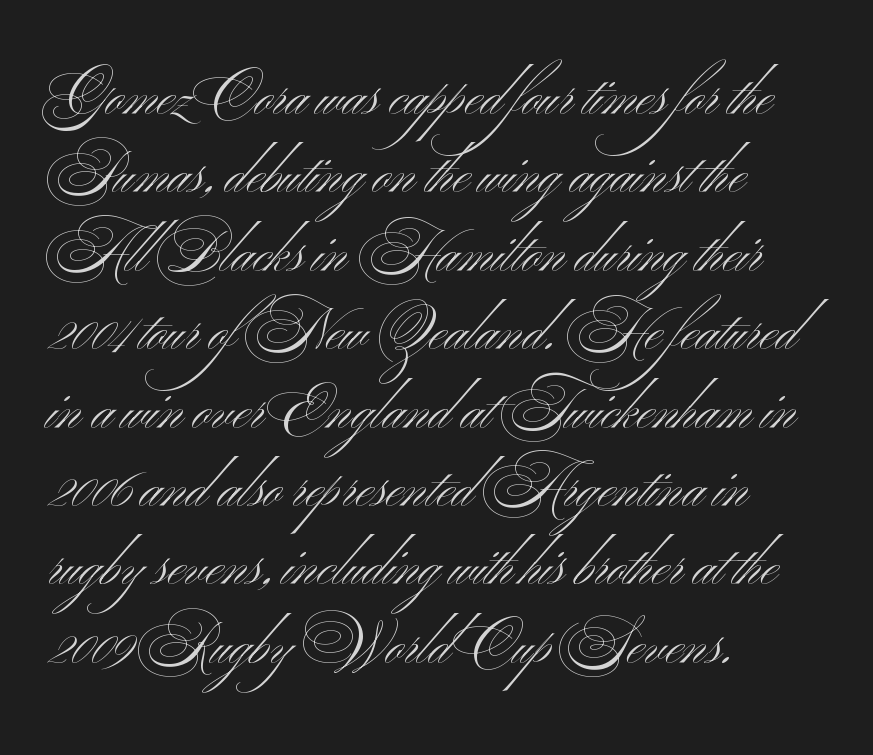
The image shows 56 px light, wide sans-serif type; set left-aligned, normal line spacing (1.4x), normal letter spacing, not underlined; medium stroke contrast and a small x-height.
